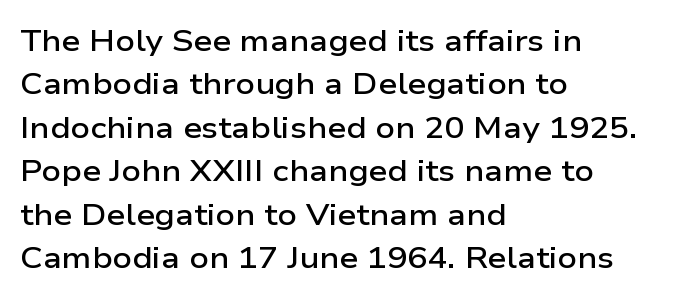
Looks like regular typesetting: each glyph gets only the width it needs. Words float on clear page, feet unadorned. The font is running at a semibold setting, under full bold. Unlike a traditional serif, this face leaves its strokes unadorned. Alignment: flush left.
